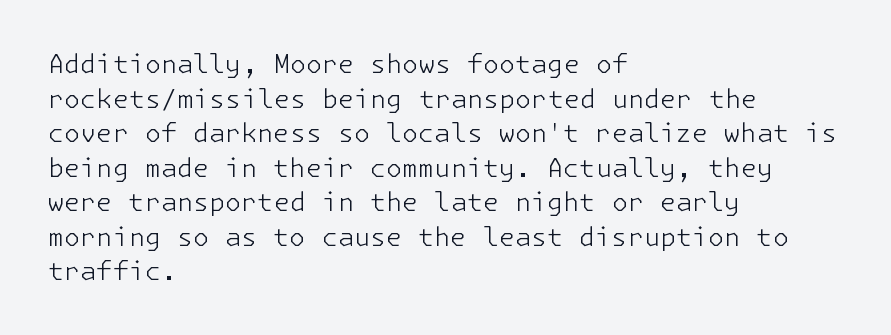
{"italic": "no", "bold": "no", "underline": "no", "align": "left", "line_spacing": "normal", "line_spacing_ratio": 1.33, "letter_spacing": "normal", "letter_spacing_em": 0.0, "glyph_px": 26}
